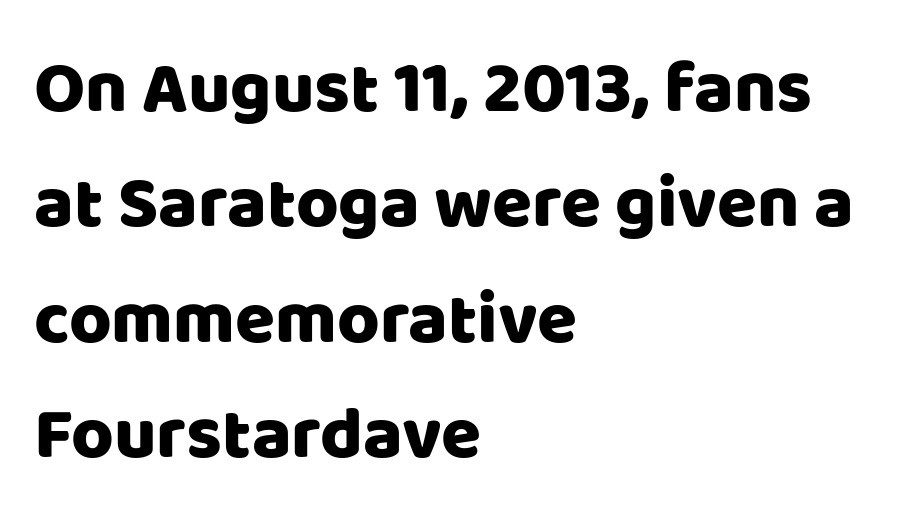
The image shows 73 px sans-serif type, upright; set left-aligned, normal line spacing (1.58x), normal letter spacing, not underlined; low stroke contrast and a large x-height.
